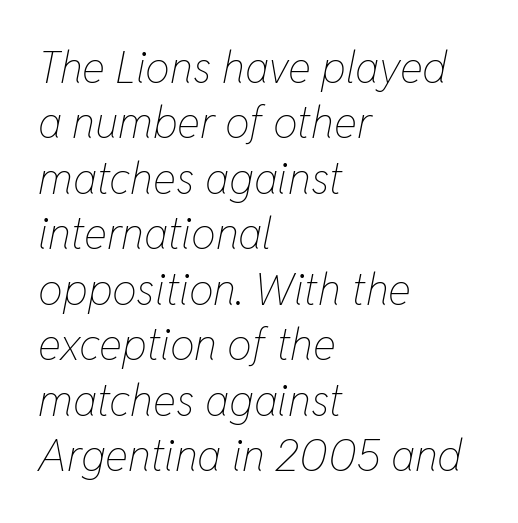
The image shows 44 px thin, condensed type, italic (leaning right); set left-aligned, normal line spacing (1.26x), normal letter spacing, not underlined; low stroke contrast and a medium x-height.
